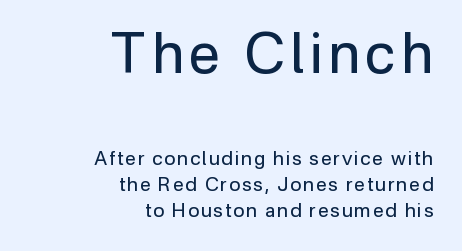
{"serif": "no", "italic": "no", "bold": "no", "weight": "regular", "width": "normal", "stroke_contrast": "low", "x_height": "medium", "monospaced": "no", "underline": "no", "align": "right", "line_spacing": "normal", "line_spacing_ratio": 1.36, "larger_block": "first", "size_ratio": 2.95, "glyph_px": 56}
